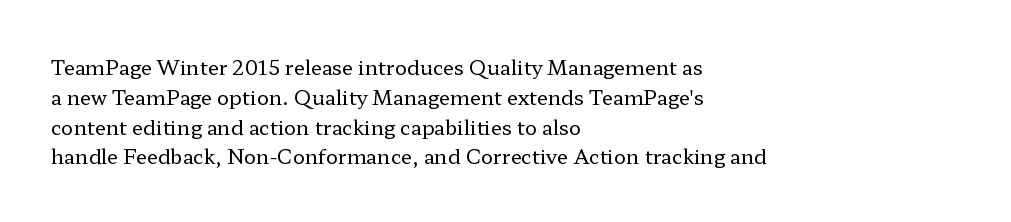
Rule under the text: the space is simply empty. Upright lettering throughout. This rendering leaves character spacing at its baseline value. If you drew a ruler down the left edge, every line would touch it. Is there much room between lines? A standard amount, neither cramped nor airy. This reads as an unemphasized weight, regular at the heaviest.
